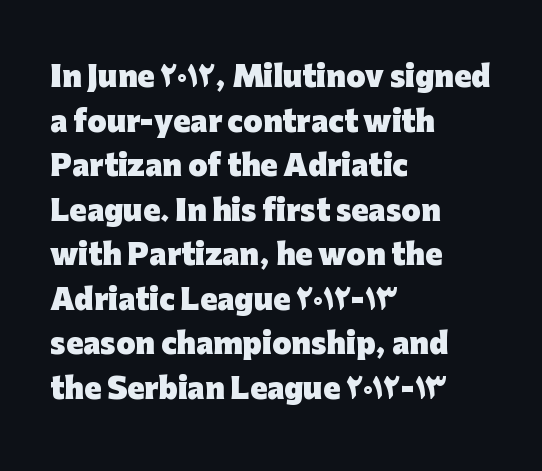
Q: Is the text bold? A: Yes.
Q: Is the text italic (slanted)? A: No, it is upright.
Q: Is the typeface a serif or a sans-serif typeface? A: Sans-serif.
Q: Is the text underlined? A: No.
Q: How is the paragraph aligned? A: Left-aligned.
Q: Is the spacing between letters normal or unusually wide? A: Normal.
Q: Is the spacing between lines tight, normal or loose? A: Normal.
Q: Width (condensed, normal, or wide)? A: Normal.
Q: Stroke contrast? A: Low.
Q: x-height? A: Medium.
Q: Monospaced? A: No.
